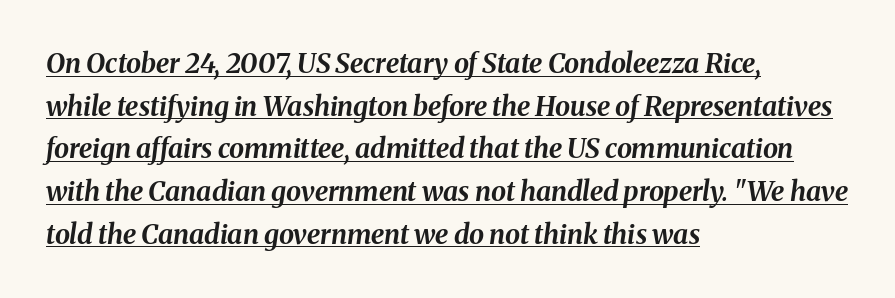
Q: Is the text bold? A: Yes.
Q: Is the text italic (slanted)? A: Yes, it leans right by about 8 degrees.
Q: Is the text underlined? A: Yes.
Q: How is the paragraph aligned? A: Left-aligned.
Q: Is the spacing between letters normal or unusually wide? A: Normal.
Q: Is the spacing between lines tight, normal or loose? A: Normal.
